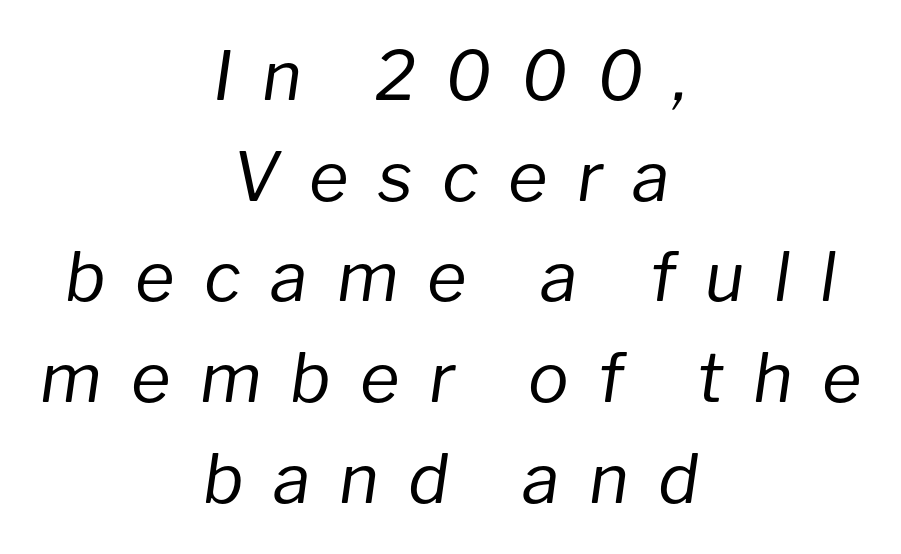
The face looks like a standard text weight, possibly lighter. The rendering uses a moderate line-height, typical for paragraphs. Loose tracking; the words dissolve into strings of separated letters. Does the copy run flush right? No — it is centered line by line.
